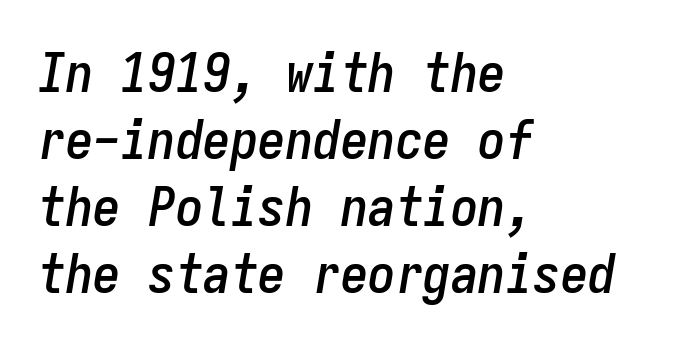
Q: Is the text italic (slanted)? A: Yes, it leans right by about 9 degrees.
Q: Is the text underlined? A: No.
Q: How is the paragraph aligned? A: Left-aligned.
Q: Is the spacing between letters normal or unusually wide? A: Normal.
Q: Width (condensed, normal, or wide)? A: Condensed.
Q: Stroke contrast? A: Low.
Q: x-height? A: Medium.
Q: Monospaced? A: Yes.
